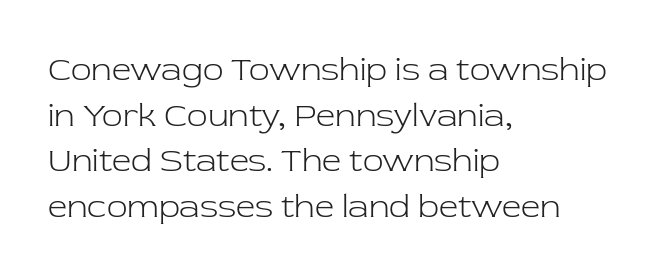
Stroke mass is kept to a normal reading level or below. Observe the serifs anchoring each vertical stroke in this sample. Line beginnings align vertically; line endings do not. Think of a printed novel: that variable character pitch is what you see here.
